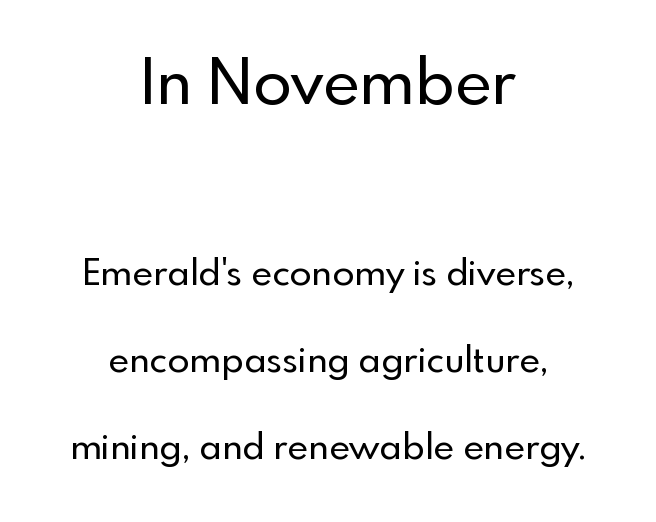
Q: Is the text italic (slanted)? A: No, it is upright.
Q: Is the typeface a serif or a sans-serif typeface? A: Sans-serif.
Q: Is the text underlined? A: No.
Q: How is the paragraph aligned? A: Centered.
Q: Is the spacing between letters normal or unusually wide? A: Normal.
Q: Is the spacing between lines tight, normal or loose? A: Loose.
Q: Which block of text is set in a larger size, the first (top) or the second (bottom)? A: The first (top) one.
Q: Width (condensed, normal, or wide)? A: Normal.
Q: x-height? A: Small.
Q: Monospaced? A: No.
